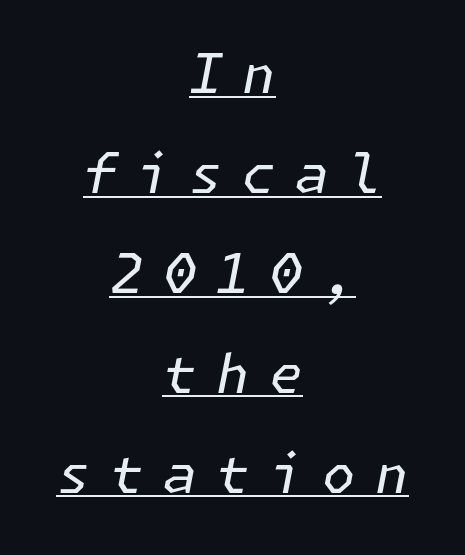
Q: Is the text bold? A: No.
Q: Is the text italic (slanted)? A: Yes, it leans right by about 11 degrees.
Q: Is the text underlined? A: Yes.
Q: How is the paragraph aligned? A: Centered.
Q: Is the spacing between letters normal or unusually wide? A: Unusually wide.
Q: Width (condensed, normal, or wide)? A: Normal.
Q: Stroke contrast? A: Low.
Q: x-height? A: Medium.
